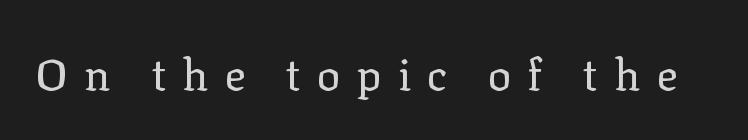
The image shows 44 px regular-weight serif type, upright; set unusually wide letter spacing (+0.36 em), not underlined; low stroke contrast and a medium x-height.
